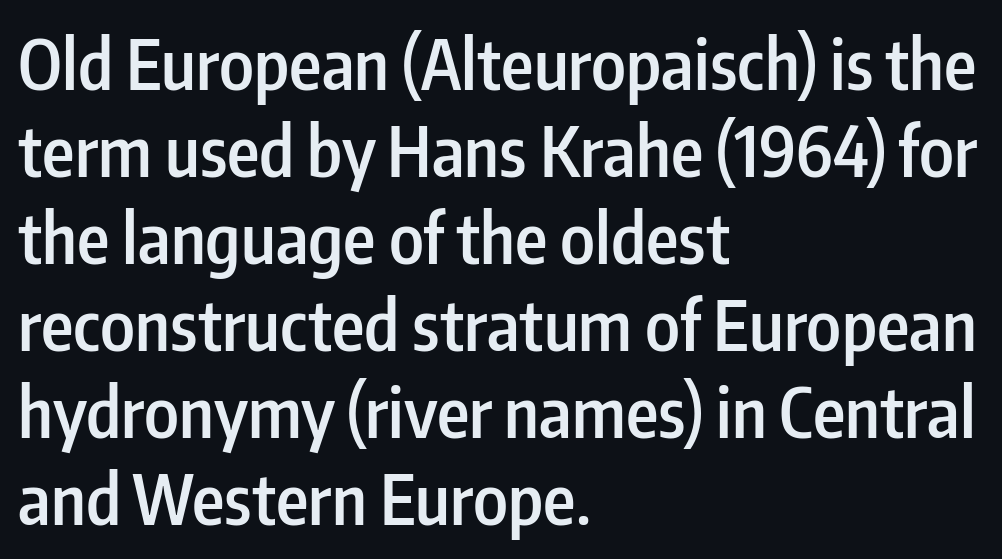
The image shows 69 px semibold, condensed sans-serif type, upright; set left-aligned, normal line spacing (1.26x), normal letter spacing, not underlined; low stroke contrast and a medium x-height.
